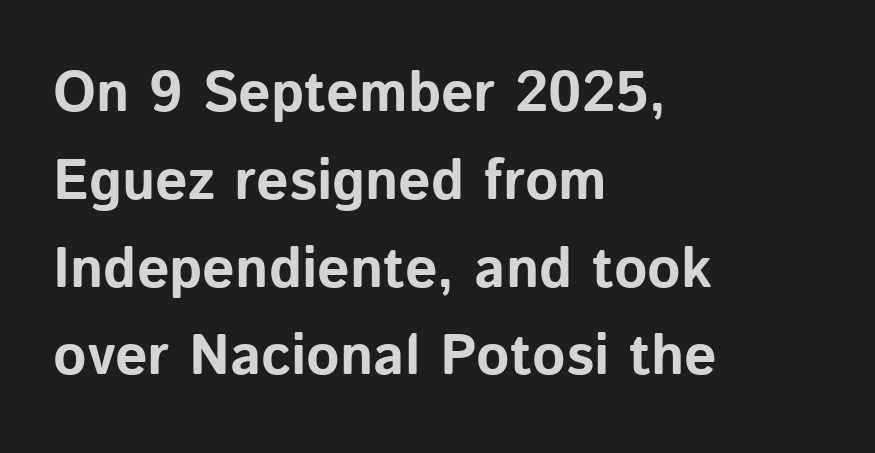
{"serif": "no", "italic": "no", "bold": "yes", "weight": "bold", "width": "normal", "stroke_contrast": "low", "x_height": "medium", "monospaced": "no", "underline": "no", "align": "left", "line_spacing": "normal", "line_spacing_ratio": 1.54, "letter_spacing": "normal", "letter_spacing_em": 0.0, "glyph_px": 57}
